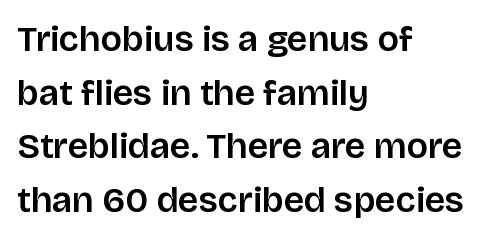
{"serif": "no", "italic": "no", "width": "normal", "stroke_contrast": "low", "x_height": "large", "monospaced": "no", "underline": "no", "align": "left", "line_spacing": "normal", "line_spacing_ratio": 1.49, "letter_spacing": "normal", "letter_spacing_em": 0.0, "glyph_px": 36}
